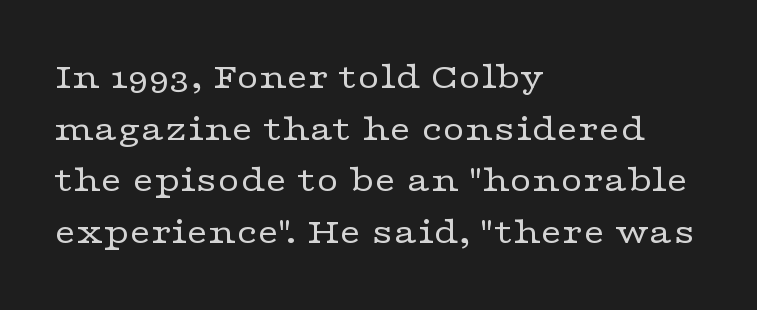
The image shows 38 px regular-weight, wide serif type, upright; set left-aligned, normal line spacing (1.36x), normal letter spacing, not underlined; low stroke contrast and a medium x-height.
